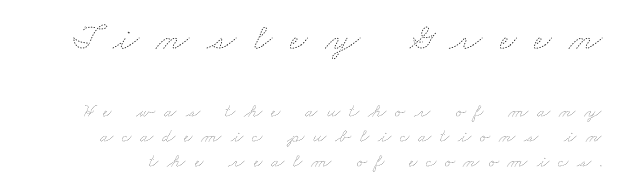
Do the characters align in a grid? No, the font is proportional. Size contrast runs from large at the top to small at the bottom. Honestly, there is no underline to notice here at all. Ink coverage per letter is moderate at most. The lines sit at an ordinary, default distance from one another. Short note: letters widely spaced.
